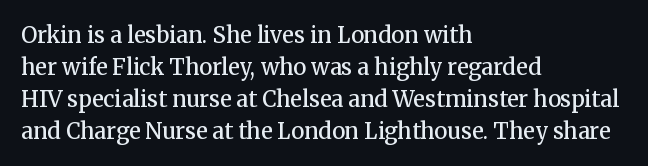
The image shows 22 px text type, upright; set left-aligned, normal line spacing (1.45x), normal letter spacing, not underlined.
